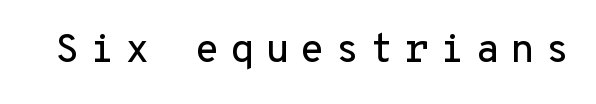
Q: Is the text italic (slanted)? A: No, it is upright.
Q: Is the typeface a serif or a sans-serif typeface? A: Sans-serif.
Q: Is the text underlined? A: No.
Q: Is the spacing between letters normal or unusually wide? A: Unusually wide.
Q: Width (condensed, normal, or wide)? A: Normal.
Q: Stroke contrast? A: Low.
Q: x-height? A: Medium.
Q: Monospaced? A: Yes.
